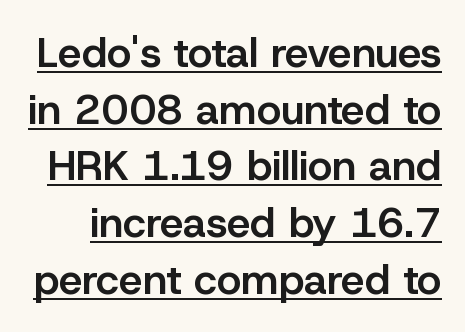
Characters follow at the spacing the type designer built in. Heft: intermediate — a semibold. What kind of face is this? One without serifs — a sans. Leading matches the norm, producing a regular column. The words here are underlined.
